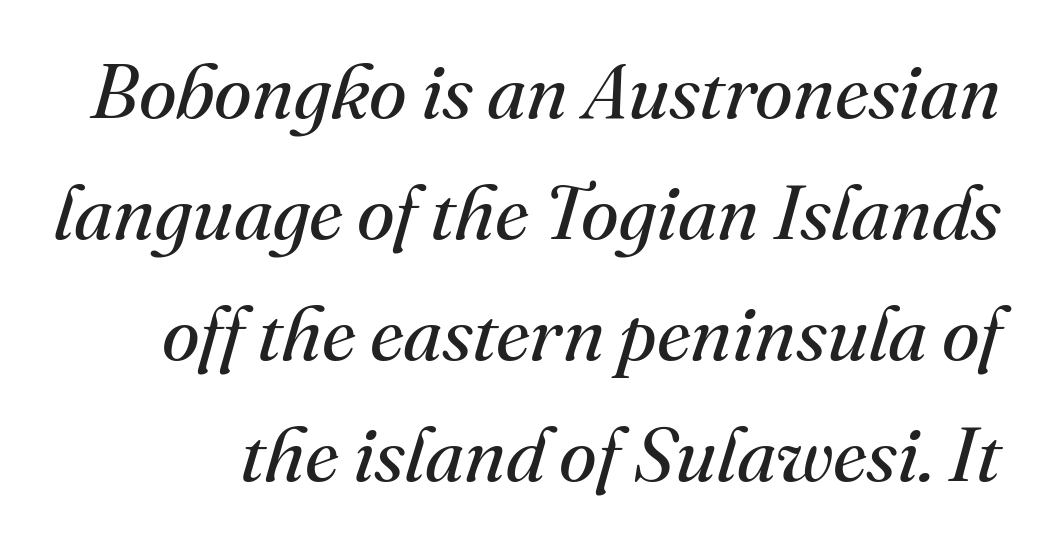
{"serif": "yes", "italic": "yes", "lean": "right", "slant_degrees": 16, "bold": "no", "weight": "regular", "width": "normal", "stroke_contrast": "medium", "x_height": "small", "monospaced": "no", "underline": "no", "line_spacing": "normal", "line_spacing_ratio": 1.57, "letter_spacing": "normal", "letter_spacing_em": 0.0, "glyph_px": 77}
